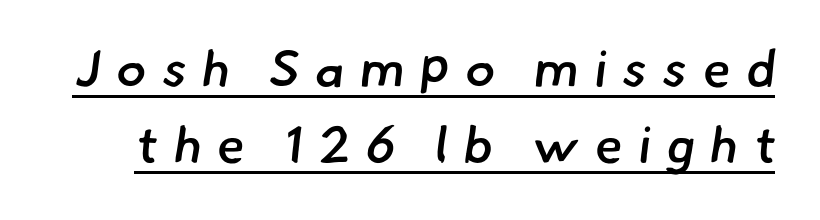
{"serif": "no", "bold": "semi", "weight": "semibold", "width": "normal", "stroke_contrast": "low", "x_height": "small", "monospaced": "no", "underline": "yes", "line_spacing": "normal", "line_spacing_ratio": 1.49, "letter_spacing": "wide", "letter_spacing_em": 0.3, "glyph_px": 51}
